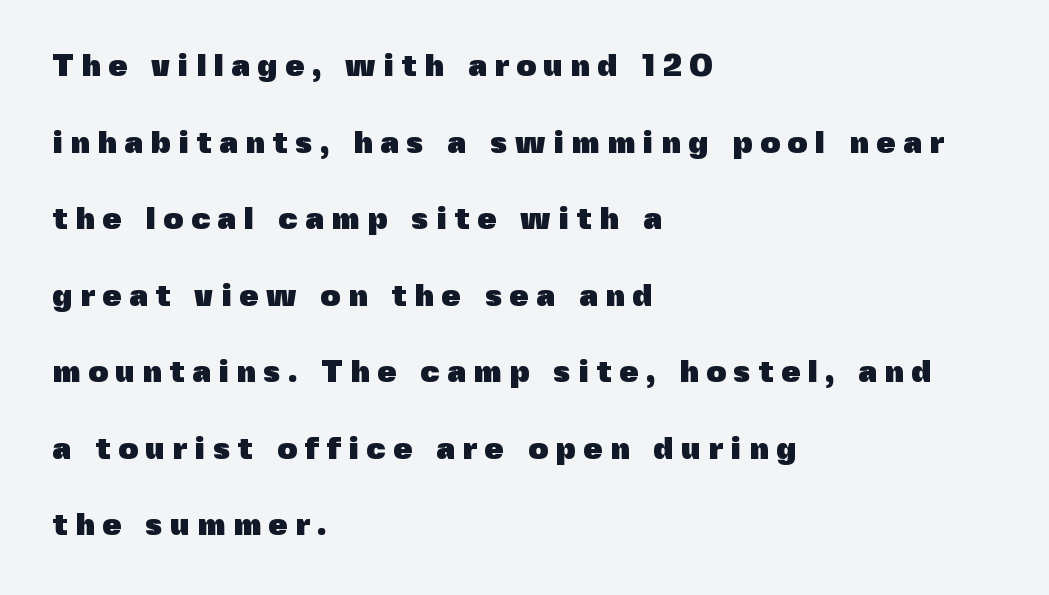
{"serif": "no", "italic": "no", "bold": "yes", "weight": "heavy", "width": "normal", "x_height": "medium", "monospaced": "no", "underline": "no", "align": "left", "line_spacing": "loose", "line_spacing_ratio": 2.47, "letter_spacing": "wide", "letter_spacing_em": 0.24, "glyph_px": 31}
